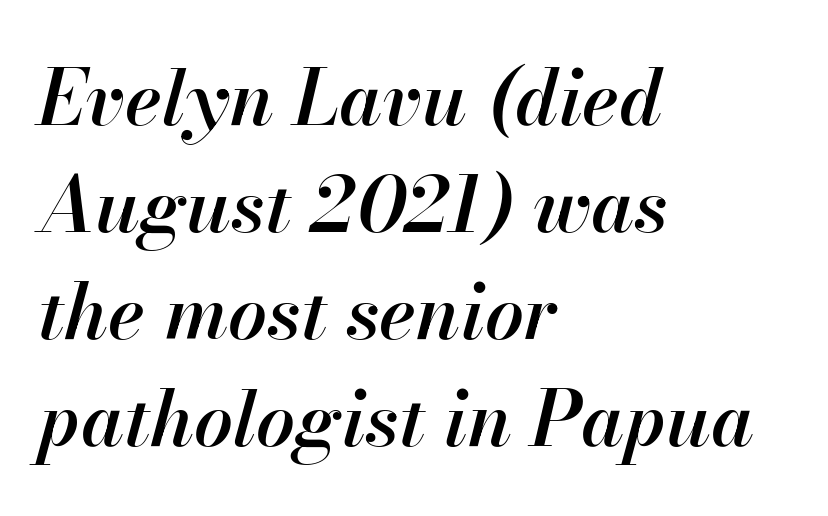
The line texture is even and compact thanks to regular tracking. These lines are rendered in a variable-pitch font. Each new line begins a customary step beneath the previous one. An italicized treatment has been applied to the whole sample. Nobody drew a line under any word here. Students, this is semibold: more ink than regular, less than bold.
